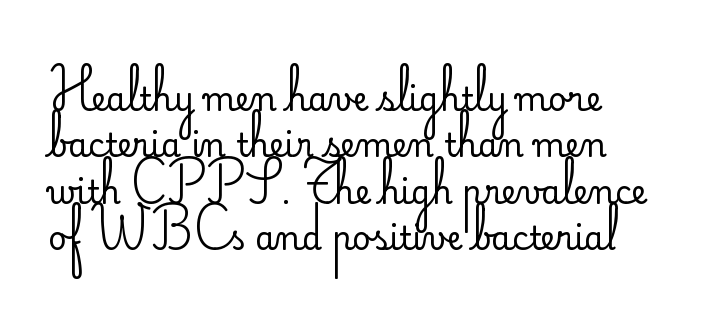
The image shows 32 px regular-weight sans-serif type, upright; set normal line spacing (1.45x), normal letter spacing, not underlined; low stroke contrast and a small x-height.
